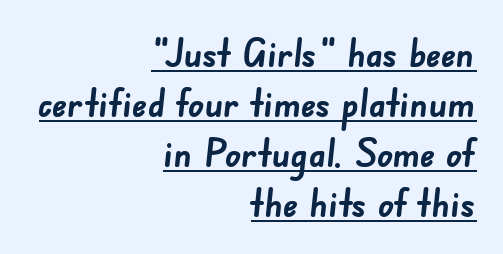
Q: Is the text bold? A: Yes.
Q: Is the typeface a serif or a sans-serif typeface? A: Sans-serif.
Q: Is the text underlined? A: Yes.
Q: How is the paragraph aligned? A: Right-aligned.
Q: Is the spacing between letters normal or unusually wide? A: Normal.
Q: Is the spacing between lines tight, normal or loose? A: Normal.
Q: Width (condensed, normal, or wide)? A: Normal.
Q: Stroke contrast? A: Low.
Q: x-height? A: Small.
Q: Monospaced? A: No.
